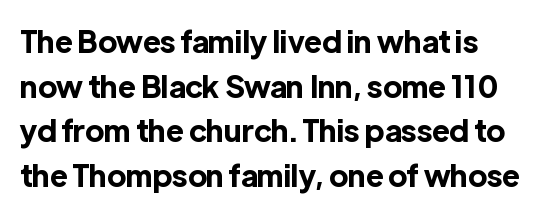
{"serif": "no", "italic": "no", "bold": "yes", "weight": "bold", "width": "normal", "x_height": "medium", "monospaced": "no", "underline": "no", "align": "left", "line_spacing": "normal", "line_spacing_ratio": 1.49, "letter_spacing": "normal", "letter_spacing_em": 0.0, "glyph_px": 30}
